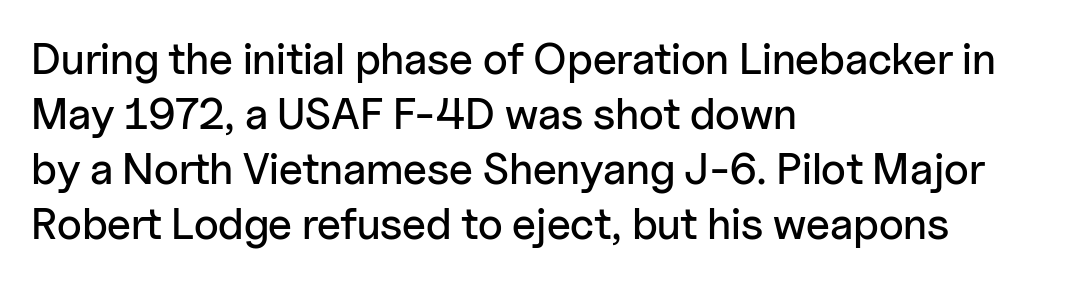
In terms of posture, this sample is upright. No feet cap the strokes, marking this as sans-serif type. The passage shown is not underscored anywhere. Characters follow at the spacing the type designer built in.
